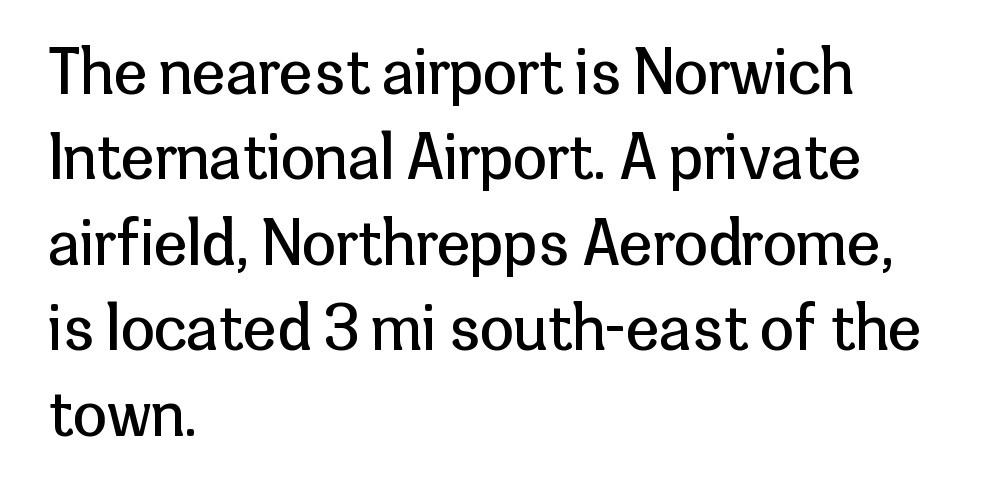
Rows of type keep a routine distance in the vertical direction. A typesetter would call this zero additional tracking. Type without underlining. The passage shown is typeset with a sans-serif family. The paragraph shown leans on its left margin.
